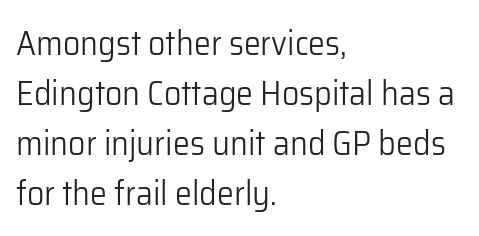
{"serif": "no", "italic": "no", "bold": "no", "weight": "light", "width": "normal", "stroke_contrast": "low", "x_height": "medium", "monospaced": "no", "underline": "no", "align": "left", "line_spacing": "normal", "line_spacing_ratio": 1.47, "letter_spacing": "normal", "letter_spacing_em": 0.0, "glyph_px": 34}
